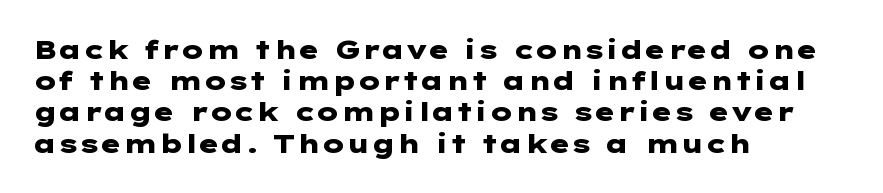
{"italic": "no", "bold": "yes", "underline": "no", "align": "left", "line_spacing_ratio": 1.2, "letter_spacing": "normal", "letter_spacing_em": 0.0, "glyph_px": 26}
